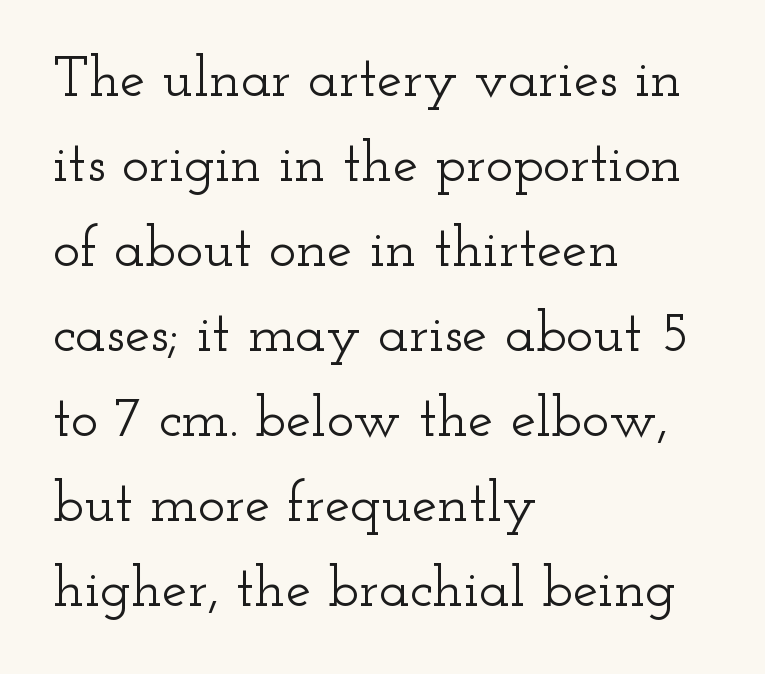
{"serif": "yes", "italic": "no", "width": "wide", "stroke_contrast": "low", "x_height": "small", "monospaced": "no", "underline": "no", "align": "left", "line_spacing": "normal", "line_spacing_ratio": 1.49, "letter_spacing": "normal", "letter_spacing_em": 0.0, "glyph_px": 57}
